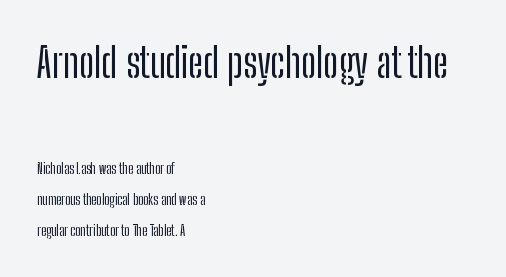
You could call the tracking neutral — neither tight nor loose. To sum up the face: it is a sans, with no serifs. The specimen omits any rule beneath the text block's lines. Rendered with straight, roman letterforms. The typesetter chose a ragged-right arrangement here. Scale decreases going downward across the two blocks.
